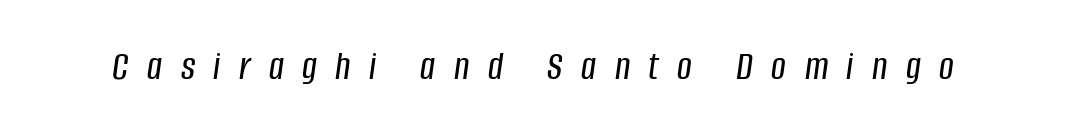
{"italic": "yes", "lean": "right", "slant_degrees": 8, "width": "condensed", "stroke_contrast": "low", "x_height": "large", "monospaced": "no", "underline": "no", "letter_spacing": "wide", "letter_spacing_em": 0.45, "glyph_px": 41}
